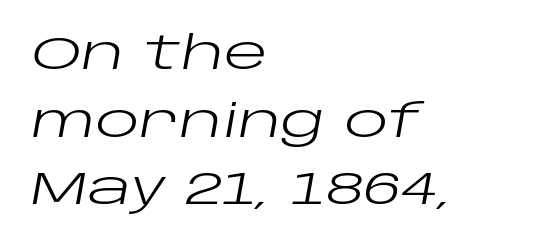
The image shows 46 px regular-weight, wide type, italic (leaning right); set left-aligned, normal line spacing (1.47x), normal letter spacing, not underlined; low stroke contrast and a large x-height.
